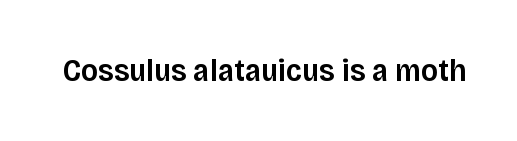
{"serif": "no", "italic": "no", "bold": "semi", "weight": "semibold", "width": "normal", "stroke_contrast": "low", "x_height": "large", "monospaced": "no", "underline": "no", "letter_spacing": "normal", "letter_spacing_em": 0.0, "glyph_px": 32}
